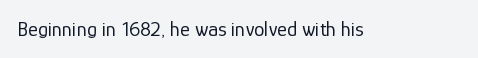
Q: Is the text bold? A: No.
Q: Is the text italic (slanted)? A: No, it is upright.
Q: Is the text underlined? A: No.
Q: Is the spacing between letters normal or unusually wide? A: Normal.
